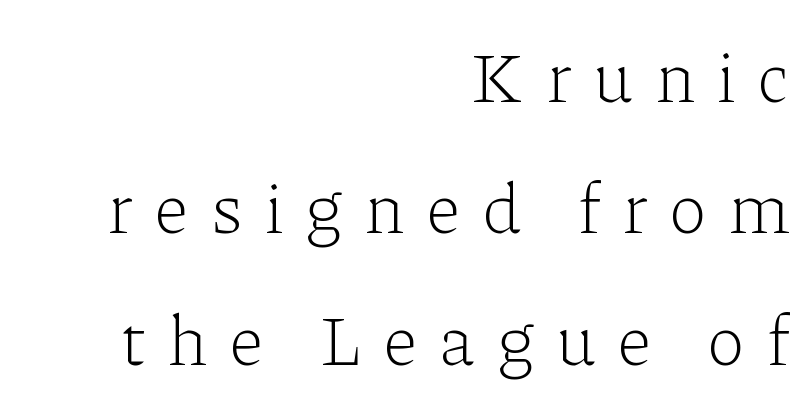
{"serif": "yes", "italic": "no", "bold": "no", "weight": "light", "width": "normal", "stroke_contrast": "low", "x_height": "medium", "monospaced": "no", "underline": "no", "align": "right", "line_spacing_ratio": 1.85, "letter_spacing": "wide", "letter_spacing_em": 0.32, "glyph_px": 71}
